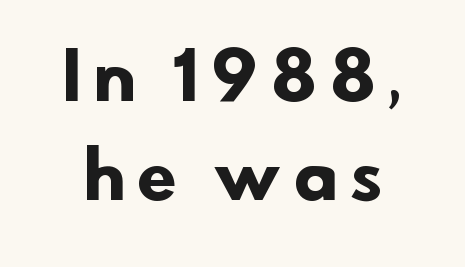
The image shows 64 px heavy sans-serif type; set normal line spacing (1.55x), unusually wide letter spacing (+0.21 em), not underlined; low stroke contrast and a small x-height.
